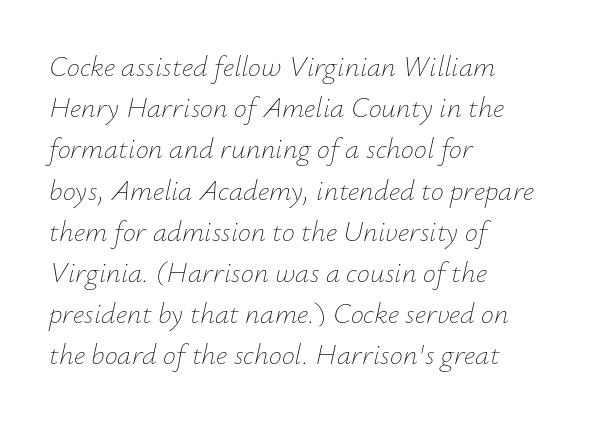
{"italic": "yes", "lean": "right", "slant_degrees": 12, "bold": "no", "weight": "thin", "width": "normal", "stroke_contrast": "low", "x_height": "small", "monospaced": "no", "underline": "no", "align": "left", "line_spacing": "normal", "line_spacing_ratio": 1.42, "letter_spacing": "normal", "letter_spacing_em": 0.0, "glyph_px": 29}
